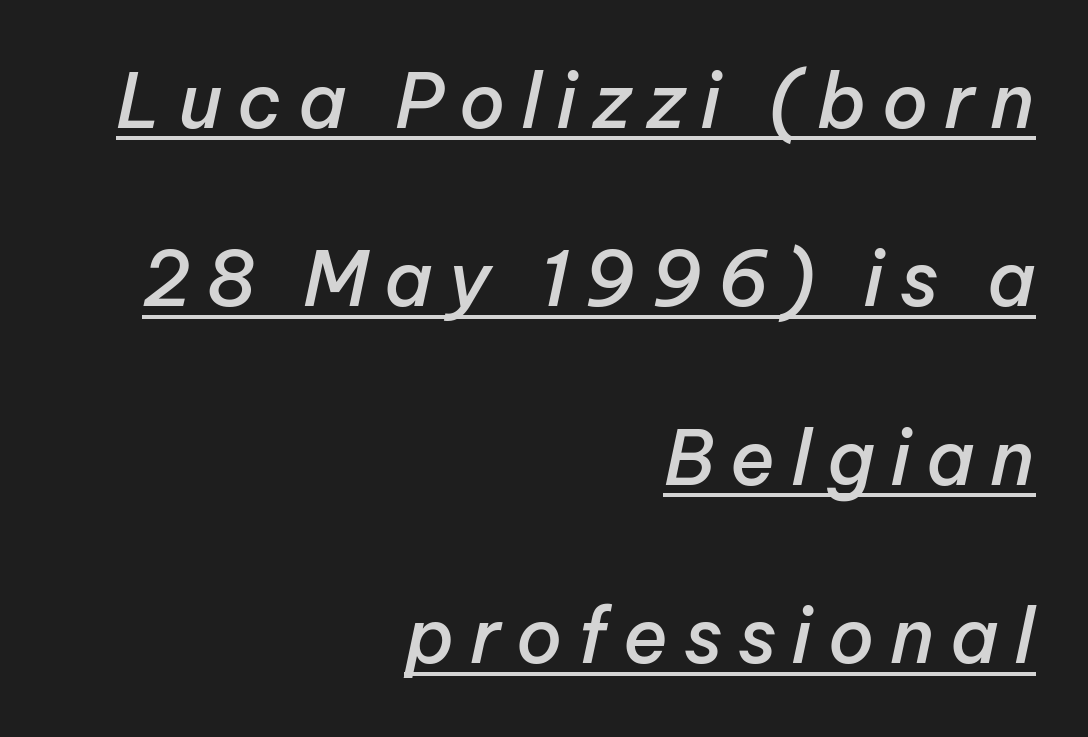
Q: Is the text bold? A: Semi-bold.
Q: Is the text italic (slanted)? A: Yes, it leans right by about 12 degrees.
Q: Is the text underlined? A: Yes.
Q: How is the paragraph aligned? A: Right-aligned.
Q: Is the spacing between letters normal or unusually wide? A: Unusually wide.
Q: Is the spacing between lines tight, normal or loose? A: Loose.
Q: Width (condensed, normal, or wide)? A: Normal.
Q: Stroke contrast? A: Low.
Q: x-height? A: Medium.
Q: Monospaced? A: No.
